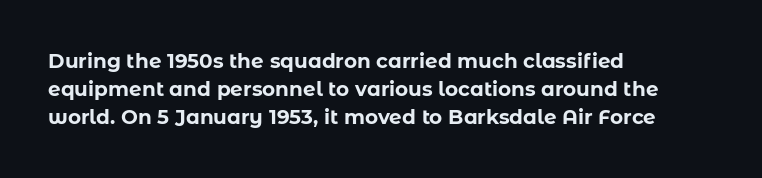
Q: Is the text bold? A: Yes.
Q: Is the text italic (slanted)? A: No, it is upright.
Q: Is the text underlined? A: No.
Q: How is the paragraph aligned? A: Left-aligned.
Q: Is the spacing between letters normal or unusually wide? A: Normal.
Q: Is the spacing between lines tight, normal or loose? A: Normal.
